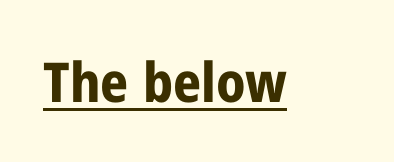
Q: Is the text bold? A: Yes.
Q: Is the text italic (slanted)? A: No, it is upright.
Q: Is the typeface a serif or a sans-serif typeface? A: Sans-serif.
Q: Is the text underlined? A: Yes.
Q: Is the spacing between letters normal or unusually wide? A: Normal.
Q: Width (condensed, normal, or wide)? A: Condensed.
Q: Stroke contrast? A: Low.
Q: x-height? A: Medium.
Q: Monospaced? A: No.
